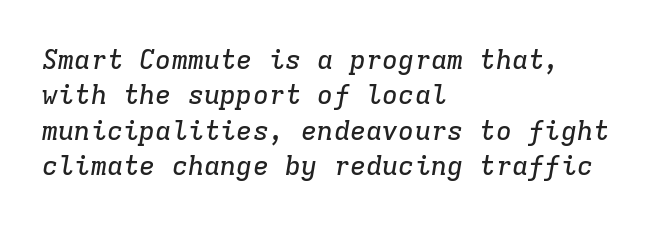
Q: Is the text italic (slanted)? A: Yes, it leans right by about 9 degrees.
Q: Is the text underlined? A: No.
Q: How is the paragraph aligned? A: Left-aligned.
Q: Is the spacing between letters normal or unusually wide? A: Normal.
Q: Is the spacing between lines tight, normal or loose? A: Normal.
